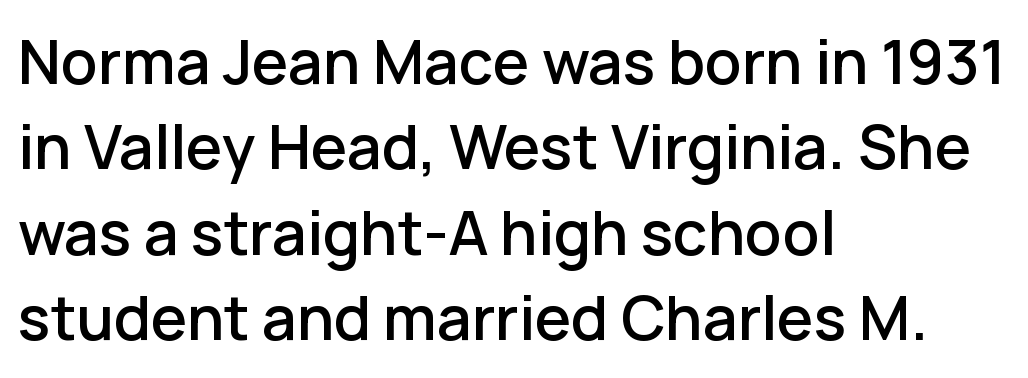
Q: Is the text italic (slanted)? A: No, it is upright.
Q: Is the typeface a serif or a sans-serif typeface? A: Sans-serif.
Q: Is the text underlined? A: No.
Q: How is the paragraph aligned? A: Left-aligned.
Q: Is the spacing between letters normal or unusually wide? A: Normal.
Q: Is the spacing between lines tight, normal or loose? A: Normal.
Q: Width (condensed, normal, or wide)? A: Normal.
Q: Stroke contrast? A: Low.
Q: x-height? A: Medium.
Q: Monospaced? A: No.
